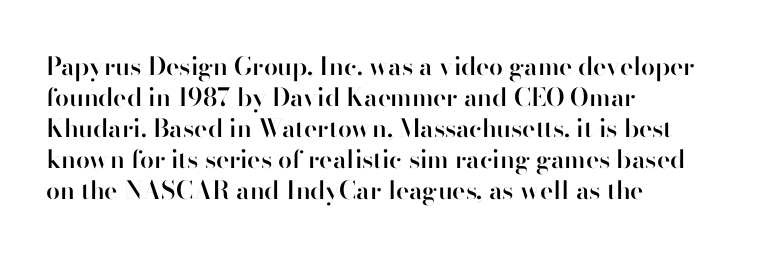
Q: Is the text bold? A: Semi-bold.
Q: Is the text italic (slanted)? A: No, it is upright.
Q: Is the text underlined? A: No.
Q: How is the paragraph aligned? A: Left-aligned.
Q: Is the spacing between letters normal or unusually wide? A: Normal.
